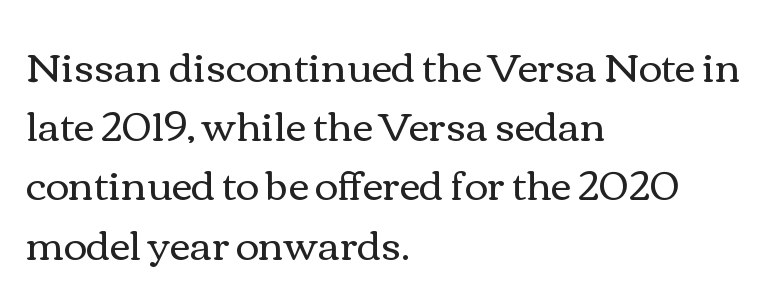
Q: Is the text bold? A: No.
Q: Is the text italic (slanted)? A: No, it is upright.
Q: Is the text underlined? A: No.
Q: How is the paragraph aligned? A: Left-aligned.
Q: Is the spacing between letters normal or unusually wide? A: Normal.
Q: Is the spacing between lines tight, normal or loose? A: Normal.
Q: Width (condensed, normal, or wide)? A: Wide.
Q: x-height? A: Medium.
Q: Monospaced? A: No.
